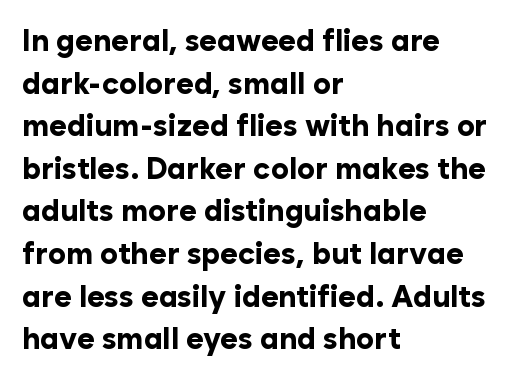
Q: Is the text bold? A: Yes.
Q: Is the text italic (slanted)? A: No, it is upright.
Q: Is the typeface a serif or a sans-serif typeface? A: Sans-serif.
Q: Is the text underlined? A: No.
Q: How is the paragraph aligned? A: Left-aligned.
Q: Is the spacing between letters normal or unusually wide? A: Normal.
Q: Is the spacing between lines tight, normal or loose? A: Normal.
Q: Width (condensed, normal, or wide)? A: Normal.
Q: Stroke contrast? A: Low.
Q: x-height? A: Medium.
Q: Monospaced? A: No.
